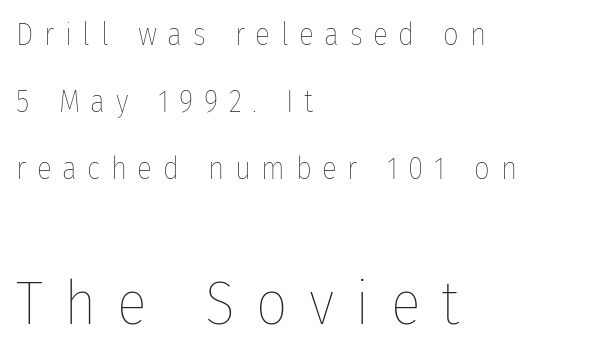
{"italic": "no", "bold": "no", "weight": "thin", "width": "condensed", "stroke_contrast": "low", "x_height": "medium", "monospaced": "no", "underline": "no", "align": "left", "line_spacing": "loose", "line_spacing_ratio": 2.16, "letter_spacing": "wide", "letter_spacing_em": 0.34, "larger_block": "second", "size_ratio": 2.0, "glyph_px": 62}
